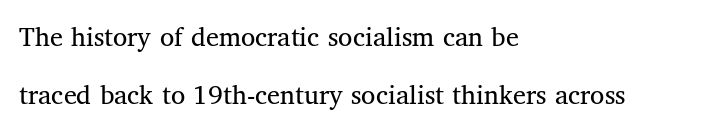
Q: Is the text bold? A: No.
Q: Is the text italic (slanted)? A: No, it is upright.
Q: Is the typeface a serif or a sans-serif typeface? A: Serif.
Q: Is the text underlined? A: No.
Q: How is the paragraph aligned? A: Left-aligned.
Q: Is the spacing between letters normal or unusually wide? A: Normal.
Q: Is the spacing between lines tight, normal or loose? A: Loose.
Q: Width (condensed, normal, or wide)? A: Normal.
Q: Stroke contrast? A: Medium.
Q: x-height? A: Medium.
Q: Monospaced? A: No.
